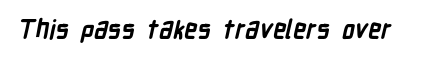
{"bold": "yes", "underline": "no", "letter_spacing": "normal", "letter_spacing_em": 0.0, "glyph_px": 26}
